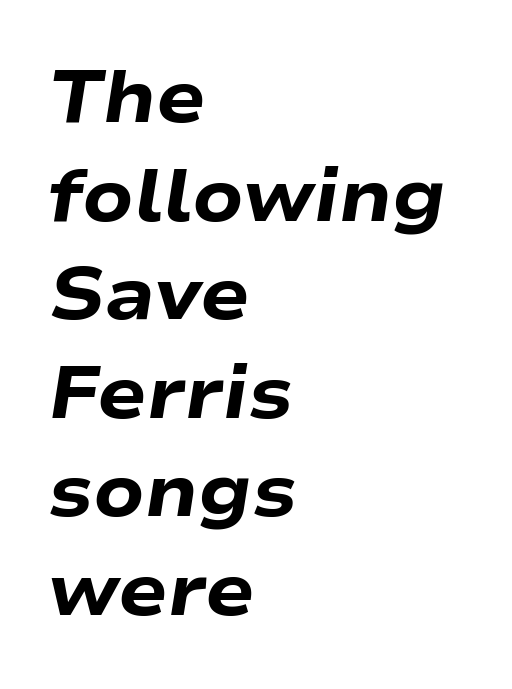
This is oblique type, the kind used for emphasis or titles. Has an underline been added? It has not. These words are printed bold, with thick strokes throughout. Notice how the passage keeps a crisp vertical edge on the left only. Each word holds together tightly as a unit, with standard inter-letter gaps.
